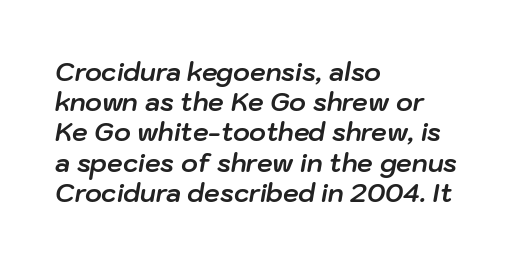
Chunky letters — that's bold for sure. Just letters on the line, the space beneath them empty. Is the letter spacing exaggerated? No — it looks like the ordinary default. Where is the straight margin? On the left.
